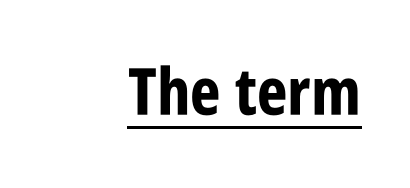
{"serif": "no", "italic": "no", "bold": "yes", "weight": "bold", "width": "condensed", "stroke_contrast": "low", "x_height": "large", "monospaced": "no", "underline": "yes", "align": "right", "letter_spacing": "normal", "letter_spacing_em": 0.0, "glyph_px": 65}
